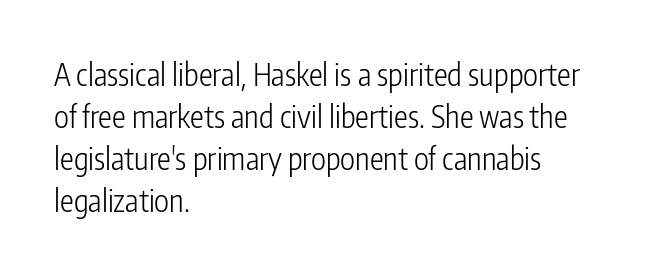
The image shows 31 px light, condensed sans-serif type, upright; set left-aligned, normal line spacing (1.35x), normal letter spacing, not underlined; low stroke contrast and a medium x-height.
